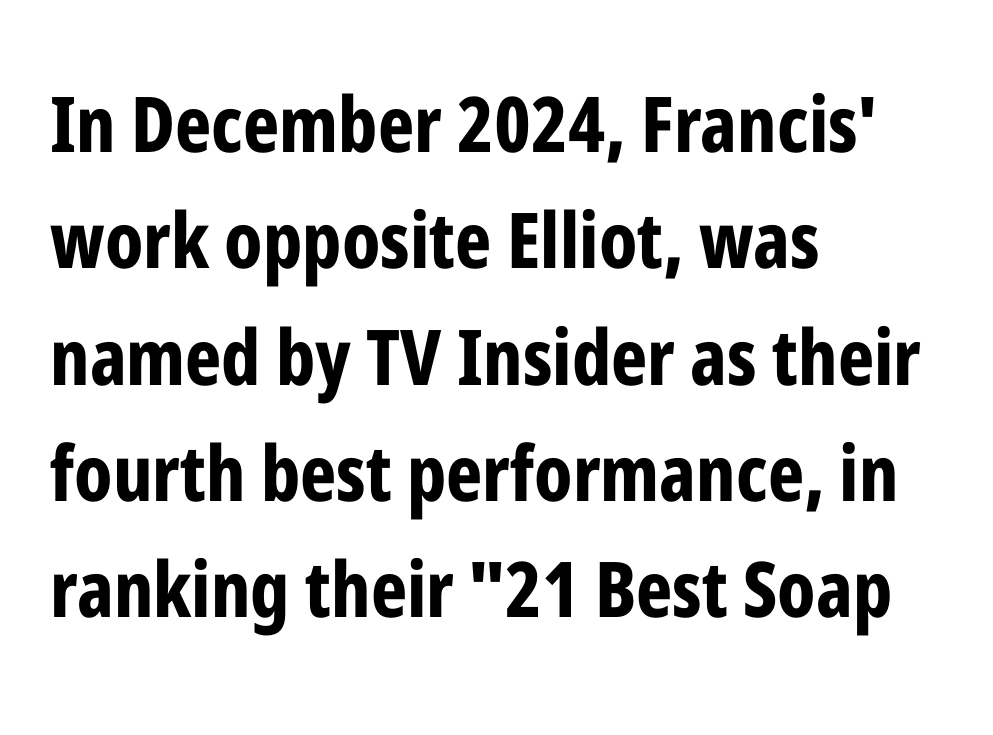
Q: Is the text bold? A: Yes.
Q: Is the text italic (slanted)? A: No, it is upright.
Q: Is the typeface a serif or a sans-serif typeface? A: Sans-serif.
Q: Is the text underlined? A: No.
Q: How is the paragraph aligned? A: Left-aligned.
Q: Is the spacing between letters normal or unusually wide? A: Normal.
Q: Is the spacing between lines tight, normal or loose? A: Normal.
Q: Width (condensed, normal, or wide)? A: Condensed.
Q: Stroke contrast? A: Low.
Q: x-height? A: Medium.
Q: Monospaced? A: No.
